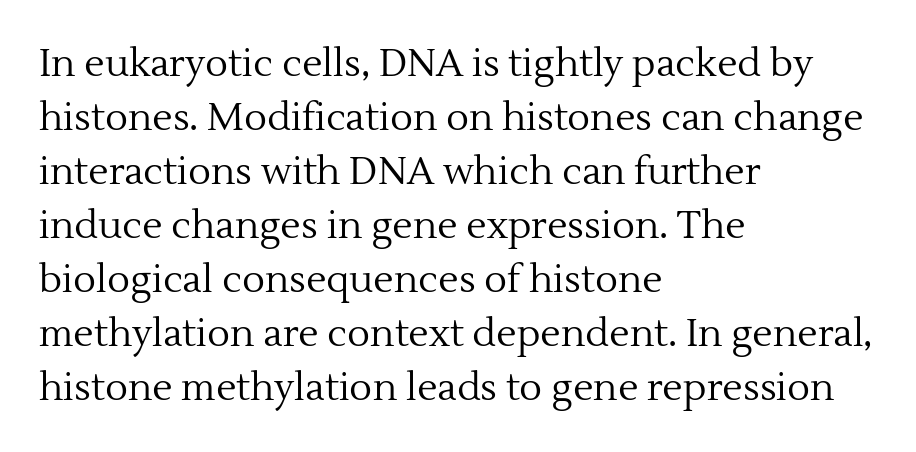
{"serif": "yes", "italic": "no", "bold": "no", "weight": "regular", "width": "normal", "x_height": "medium", "monospaced": "no", "underline": "no", "align": "left", "line_spacing": "normal", "line_spacing_ratio": 1.42, "letter_spacing": "normal", "letter_spacing_em": 0.0, "glyph_px": 38}
